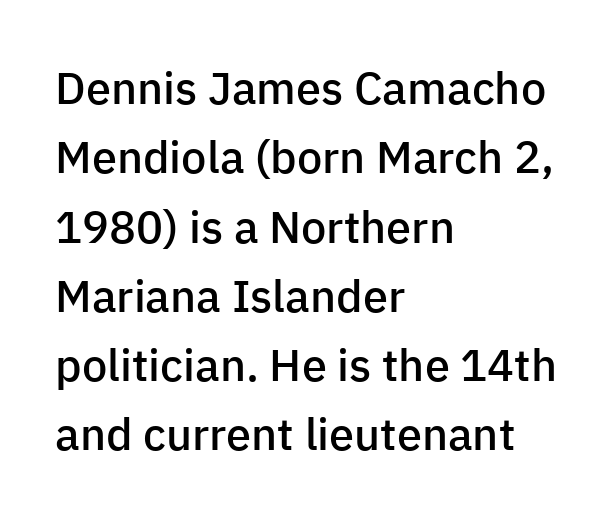
Emphasis by weight is partial: semibold. Do the letters lean? They stand straight. Character widths vary here, with narrow letters taking less room than wide ones. Spacing between characters is what you'd get straight out of the box.
